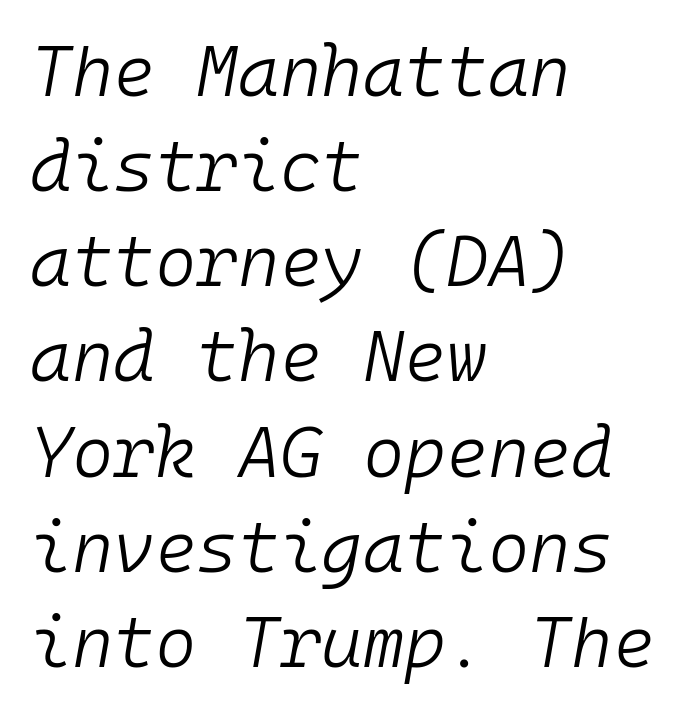
These lines keep a tight, regular rhythm from letter to letter. These lines are rendered in a fixed-pitch font. Each stroke keeps to a modest, everyday thickness or less. The baseline area is clear. The font's italic variant was chosen for this text.
